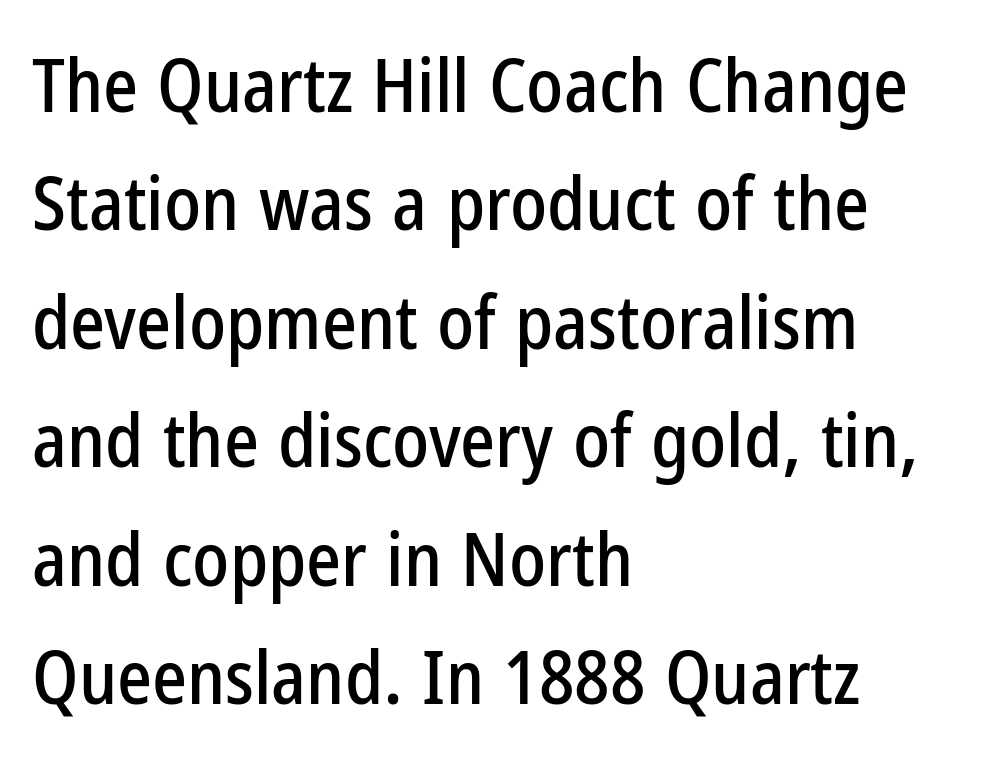
What's the leading like? Ordinary, nothing unusual. The lines are quadded left. No word sits above an underline. Tall strokes in this sample are plumb rather than angled.
